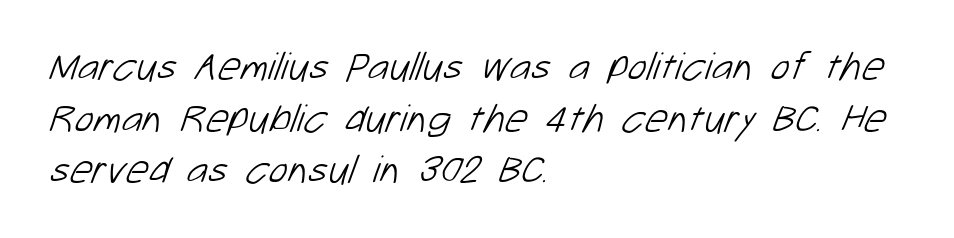
The image shows 40 px light sans-serif type; set left-aligned, normal line spacing (1.29x), normal letter spacing, not underlined; low stroke contrast and a medium x-height.
